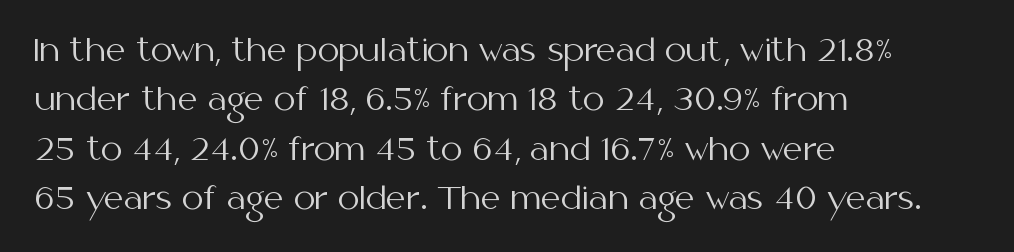
{"serif": "no", "italic": "no", "bold": "no", "weight": "regular", "width": "normal", "stroke_contrast": "medium", "x_height": "medium", "monospaced": "no", "underline": "no", "align": "left", "line_spacing": "normal", "line_spacing_ratio": 1.59, "letter_spacing": "normal", "letter_spacing_em": 0.0, "glyph_px": 31}
